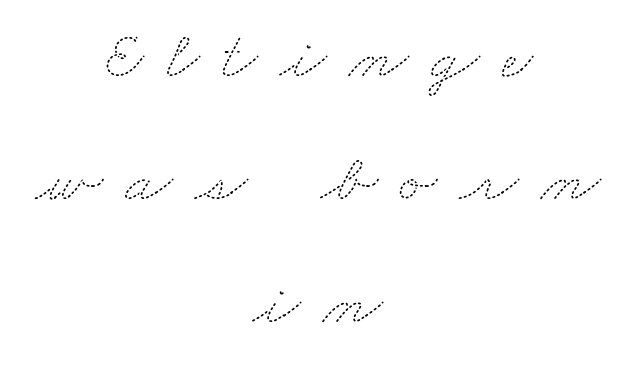
Q: Is the text bold? A: No.
Q: Is the text underlined? A: No.
Q: How is the paragraph aligned? A: Centered.
Q: Is the spacing between letters normal or unusually wide? A: Unusually wide.
Q: Width (condensed, normal, or wide)? A: Wide.
Q: Stroke contrast? A: Medium.
Q: x-height? A: Small.
Q: Monospaced? A: No.
